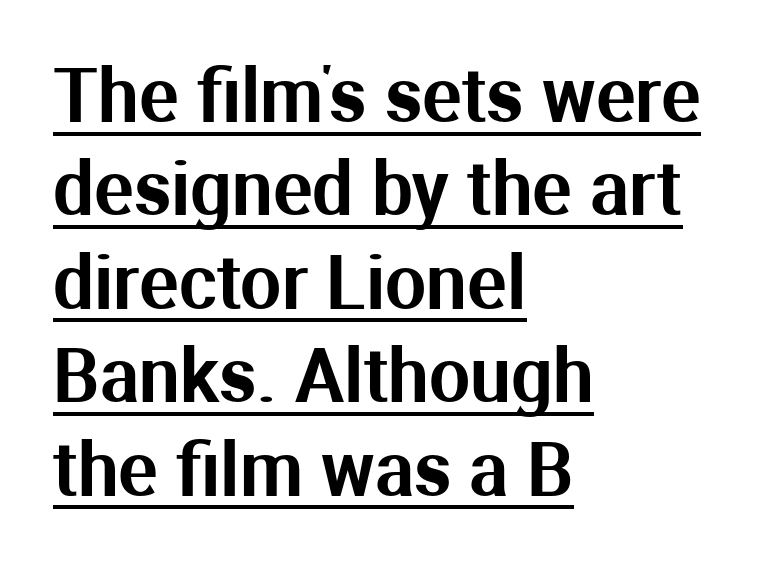
What stands out about the letter spacing? Nothing — it is the standard amount. Normally led — the rows are evenly, conventionally spaced. Every character sits straight up, as roman type does. The rendering uses natural spacing where letterforms have individual widths. The string is rendered with underlining switched on.
